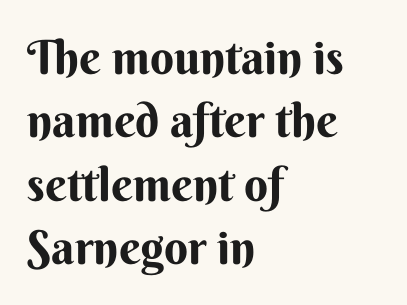
{"serif": "no", "italic": "no", "bold": "yes", "weight": "bold", "width": "normal", "stroke_contrast": "medium", "x_height": "small", "monospaced": "no", "underline": "no", "align": "left", "line_spacing": "normal", "line_spacing_ratio": 1.35, "letter_spacing": "normal", "letter_spacing_em": 0.0, "glyph_px": 47}
